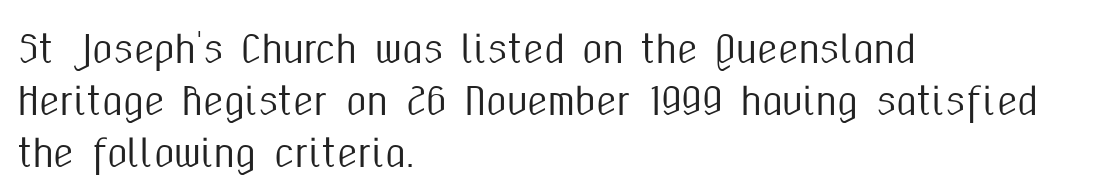
Nobody touched the tracking dial on this one. The characters display no serif detailing; their extremities are plain. Tall strokes in this sample are plumb rather than angled. Proportional: the letters do not fall into vertical columns.
